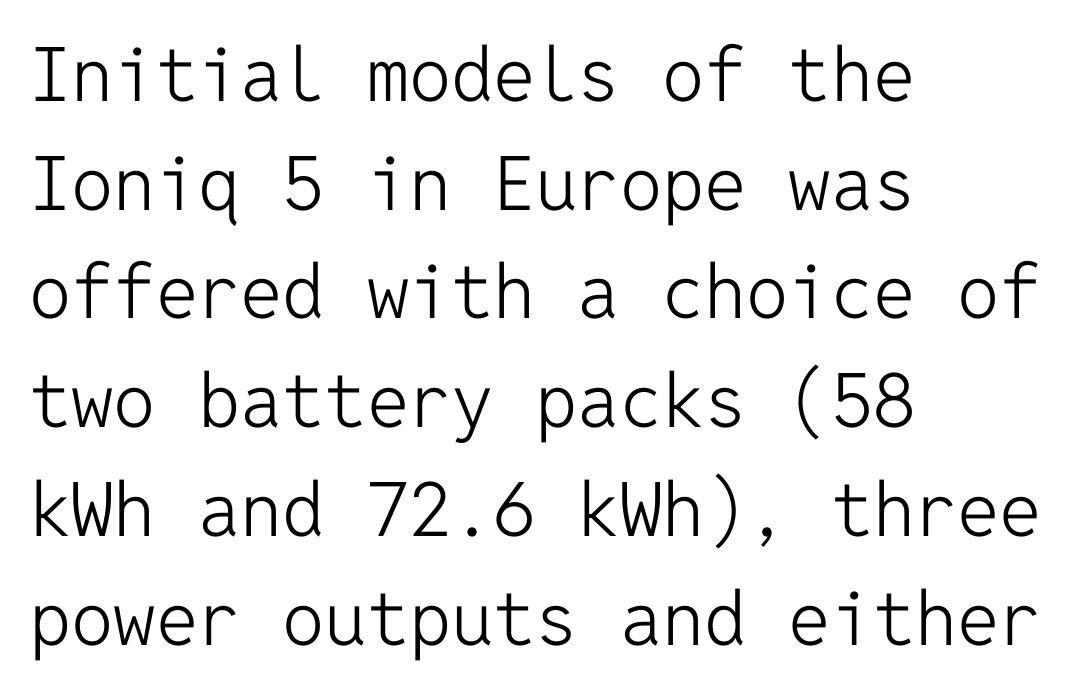
This sample has the even, mechanical cadence of fixed-width lettering. Italic? Not at all — the glyphs are vertical. Quick note: underline off. Observe the ordinary spacing: letters are neighbours, not strangers. How would I describe the line gaps? Plain and ordinary.
